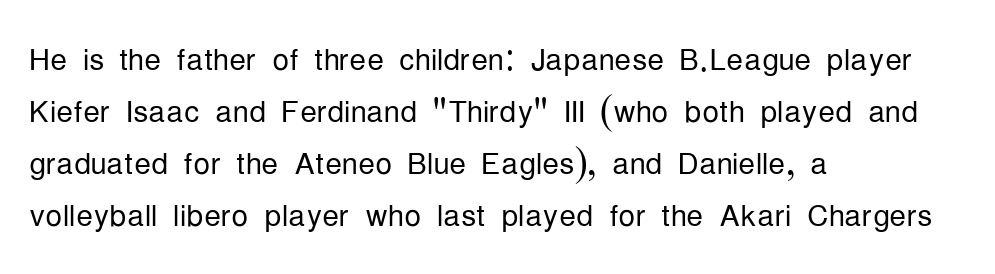
{"serif": "no", "italic": "no", "bold": "no", "weight": "light", "width": "condensed", "stroke_contrast": "low", "x_height": "medium", "monospaced": "no", "underline": "no", "align": "left", "line_spacing_ratio": 1.24, "letter_spacing": "normal", "letter_spacing_em": 0.0, "glyph_px": 42}
